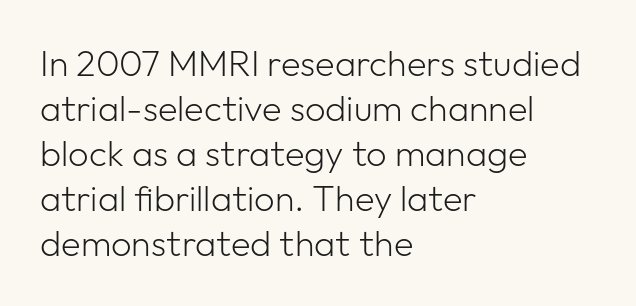
Is the letter spacing exaggerated? No — it looks like the ordinary default. All the whitespace from short lines collects on the right. Upright lettering throughout. The zone under the glyphs is completely vacant.
